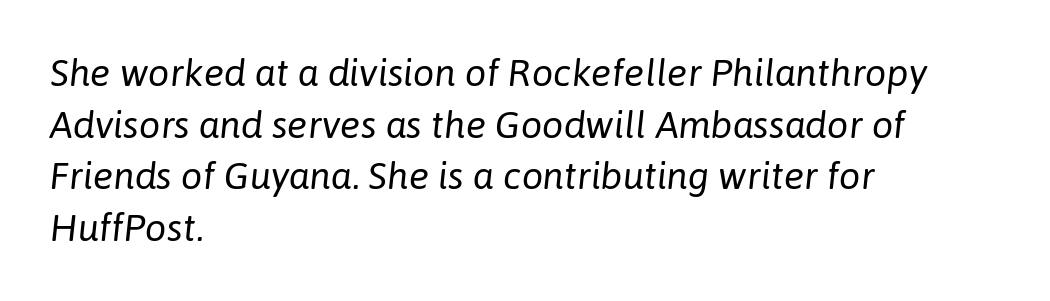
The image shows 38 px regular-weight type, italic (leaning right); set left-aligned, normal line spacing (1.36x), normal letter spacing, not underlined; low stroke contrast and a medium x-height.
